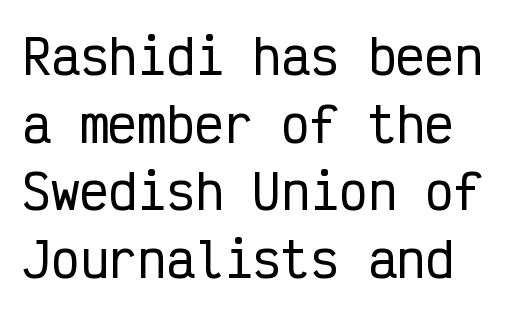
{"serif": "no", "italic": "no", "width": "condensed", "stroke_contrast": "low", "x_height": "medium", "monospaced": "yes", "underline": "no", "line_spacing": "normal", "line_spacing_ratio": 1.41, "letter_spacing": "normal", "letter_spacing_em": 0.0, "glyph_px": 48}
